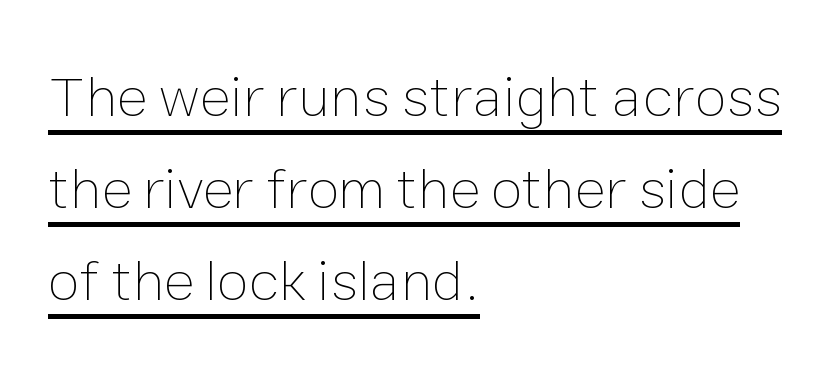
The image shows 58 px thin type, upright; set left-aligned, normal line spacing (1.59x), normal letter spacing, underlined; low stroke contrast and a medium x-height.
